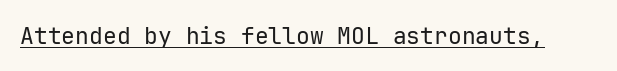
Students, observe the line beneath the letters — that is underlining. You can tell it's not italic because the verticals are truly vertical. Stems here are at most as thick as an everyday book face. Between one letter and the next there's only the usual sliver of space.
